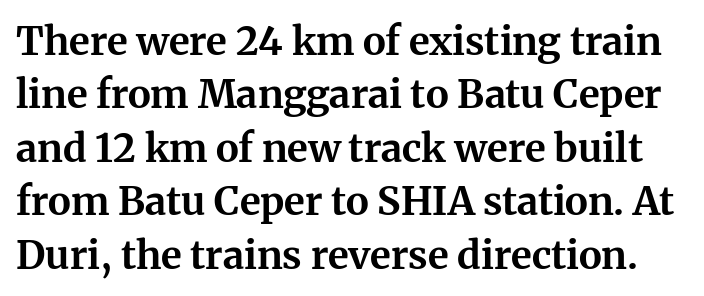
Q: Is the text bold? A: Yes.
Q: Is the text italic (slanted)? A: No, it is upright.
Q: Is the typeface a serif or a sans-serif typeface? A: Serif.
Q: Is the text underlined? A: No.
Q: Is the spacing between letters normal or unusually wide? A: Normal.
Q: Is the spacing between lines tight, normal or loose? A: Normal.
Q: Width (condensed, normal, or wide)? A: Normal.
Q: Stroke contrast? A: Medium.
Q: x-height? A: Medium.
Q: Monospaced? A: No.
